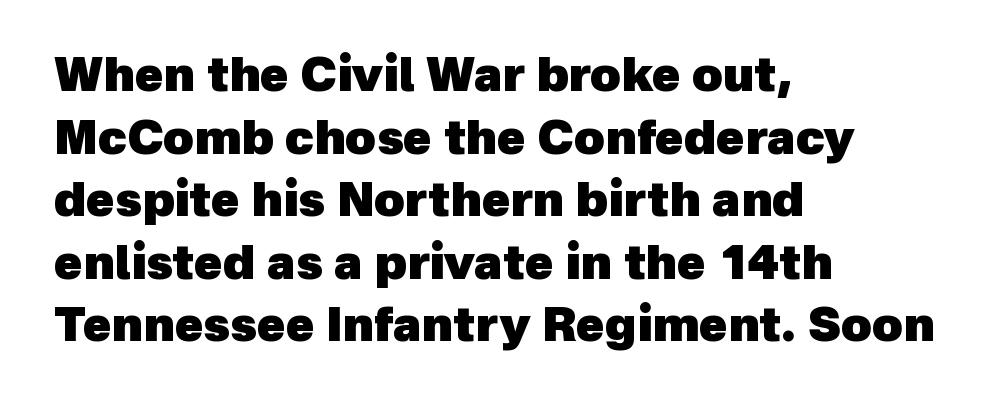
The text was rendered using a sans face with plain stroke endings. The letters advance in unequal steps, a hallmark of proportional type. Interline gaps are of average width in this sample. The setting favours the left margin, as ordinary paragraphs usually do. Decoration check: the copy has no underline. Between one letter and the next there's only the usual sliver of space.
